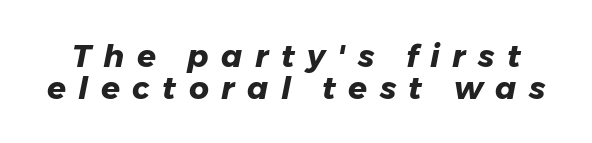
Looking at the ascenders, they clearly lean. Substantial extra tracking has been applied to these lines. Spacing verdict: proportional, widths tailored to each character. Underline: absent. Summary of weight: heavy, a full bold. If you measured baseline to baseline, you'd find a short distance.
